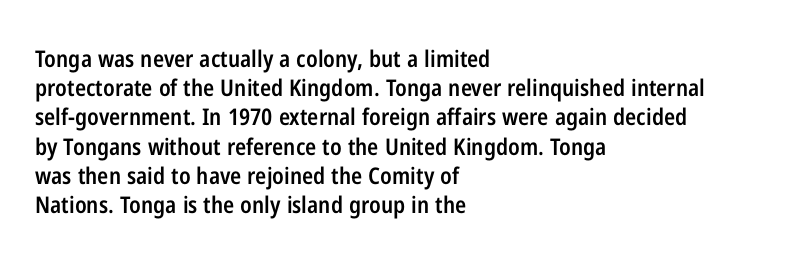
Every row of glyphs begins at an identical x-position on the left. Quick note: not italic, upright. A typesetter would call this zero additional tracking. Check under the words: just untouched page.
